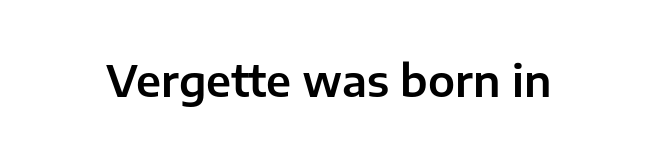
Q: Is the text italic (slanted)? A: No, it is upright.
Q: Is the typeface a serif or a sans-serif typeface? A: Sans-serif.
Q: Is the text underlined? A: No.
Q: Is the spacing between letters normal or unusually wide? A: Normal.
Q: Width (condensed, normal, or wide)? A: Normal.
Q: Stroke contrast? A: Low.
Q: x-height? A: Medium.
Q: Monospaced? A: No.
